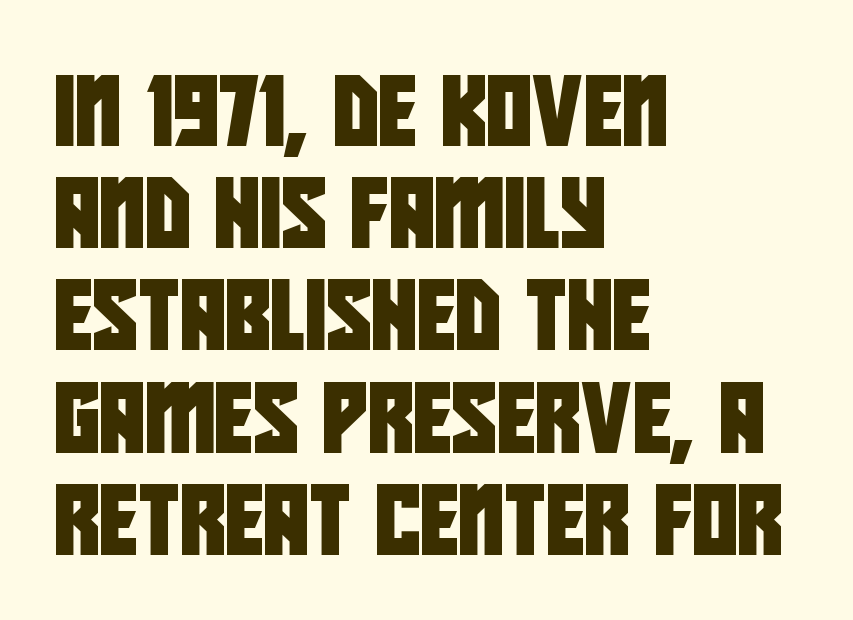
{"serif": "no", "width": "condensed", "stroke_contrast": "low", "x_height": "large", "monospaced": "no", "underline": "no", "align": "left", "line_spacing": "normal", "line_spacing_ratio": 1.46, "letter_spacing": "normal", "letter_spacing_em": 0.0, "glyph_px": 70}
